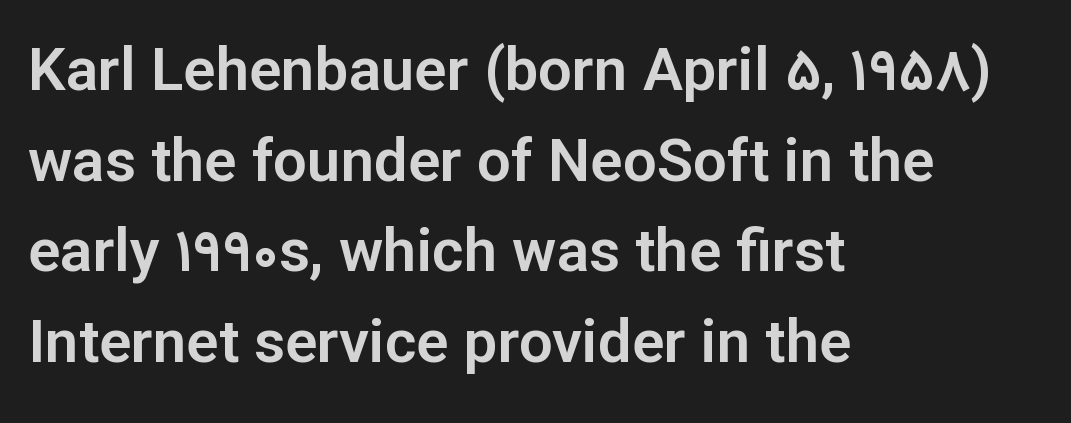
Q: Is the text italic (slanted)? A: No, it is upright.
Q: Is the typeface a serif or a sans-serif typeface? A: Sans-serif.
Q: Is the text underlined? A: No.
Q: How is the paragraph aligned? A: Left-aligned.
Q: Is the spacing between letters normal or unusually wide? A: Normal.
Q: Is the spacing between lines tight, normal or loose? A: Normal.
Q: Width (condensed, normal, or wide)? A: Normal.
Q: Stroke contrast? A: Low.
Q: x-height? A: Medium.
Q: Monospaced? A: No.
